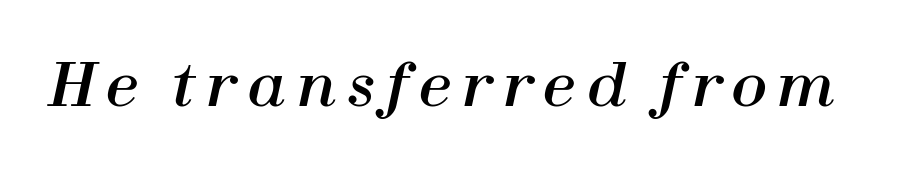
The image shows 59 px text type, italic (leaning right); set not underlined; high stroke contrast and a medium x-height.
